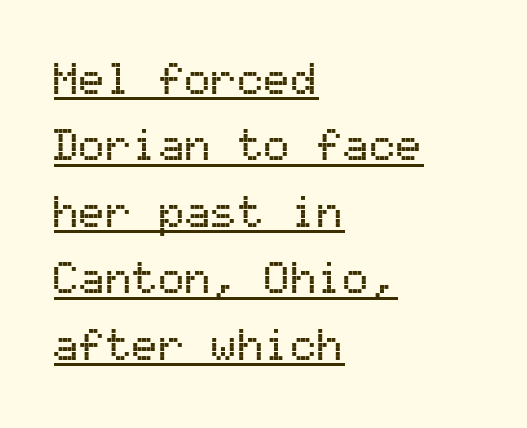
Q: Is the text italic (slanted)? A: No, it is upright.
Q: Is the typeface a serif or a sans-serif typeface? A: Sans-serif.
Q: Is the text underlined? A: Yes.
Q: How is the paragraph aligned? A: Left-aligned.
Q: Is the spacing between letters normal or unusually wide? A: Normal.
Q: Is the spacing between lines tight, normal or loose? A: Normal.
Q: Width (condensed, normal, or wide)? A: Normal.
Q: Stroke contrast? A: Medium.
Q: x-height? A: Medium.
Q: Monospaced? A: Yes.
